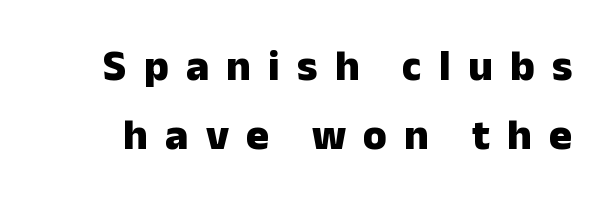
{"serif": "no", "italic": "no", "bold": "yes", "weight": "heavy", "width": "normal", "stroke_contrast": "low", "x_height": "medium", "monospaced": "no", "underline": "no", "line_spacing": "normal", "line_spacing_ratio": 1.6, "letter_spacing": "wide", "letter_spacing_em": 0.4, "glyph_px": 43}
